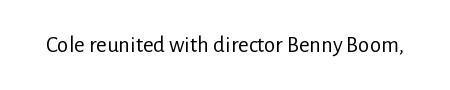
{"italic": "no", "bold": "no", "underline": "no", "letter_spacing": "normal", "letter_spacing_em": 0.0, "glyph_px": 23}
